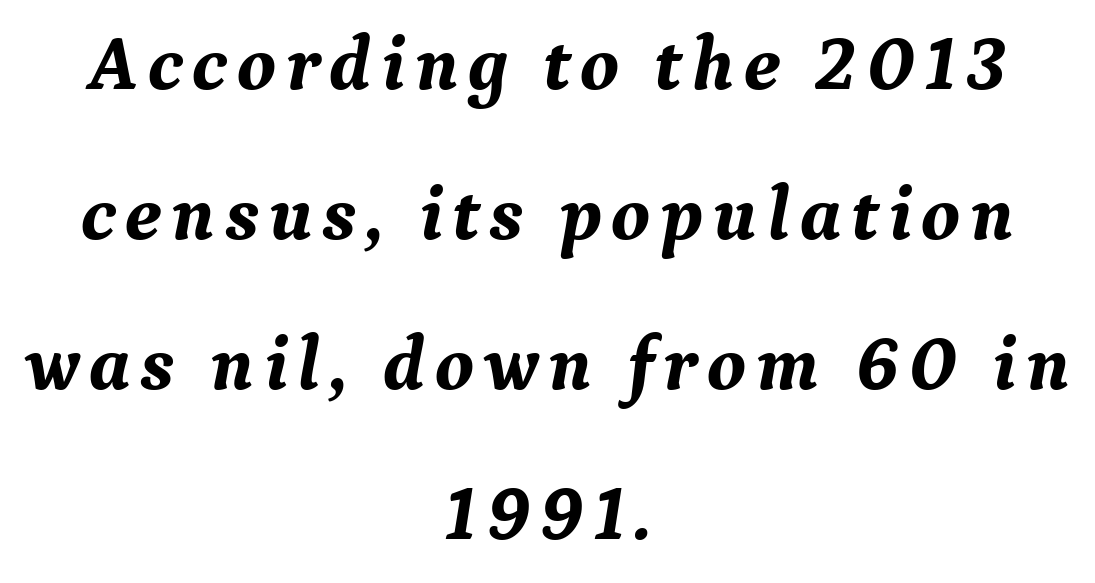
This rendering features lettering with no underline. In terms of leading, this rendering errs on the spacious side. Line starts and ends both wander, symmetrically. In terms of posture, this sample is oblique. This sample uses a serif face.
